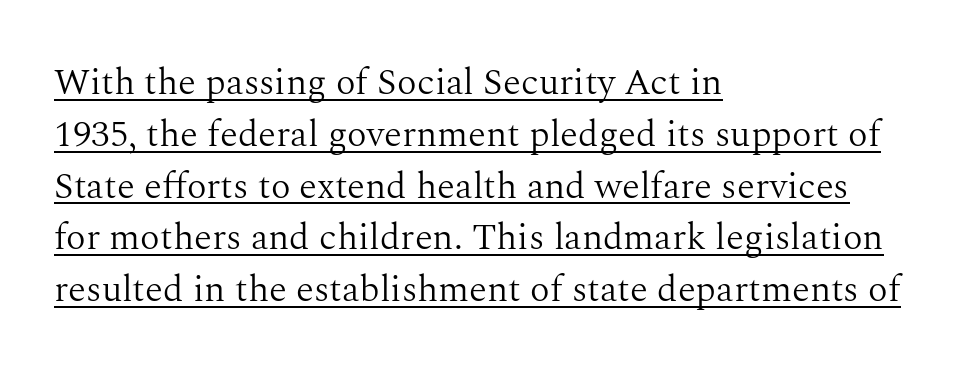
The image shows 37 px light serif type, upright; set left-aligned, normal line spacing (1.4x), normal letter spacing, underlined; medium stroke contrast and a medium x-height.
